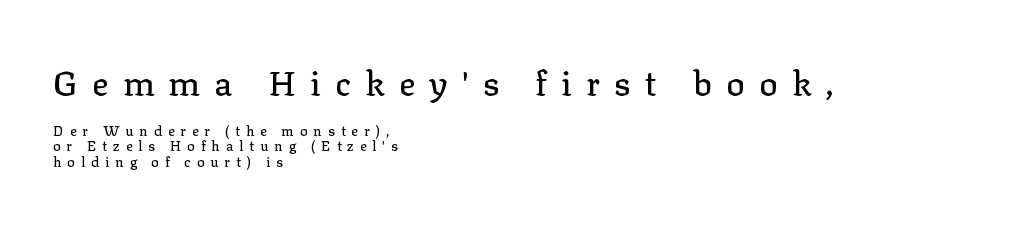
{"serif": "yes", "italic": "no", "width": "normal", "stroke_contrast": "low", "x_height": "medium", "monospaced": "no", "underline": "no", "align": "left", "line_spacing": "tight", "line_spacing_ratio": 1.11, "letter_spacing": "wide", "letter_spacing_em": 0.42, "larger_block": "first", "size_ratio": 2.43, "glyph_px": 34}
